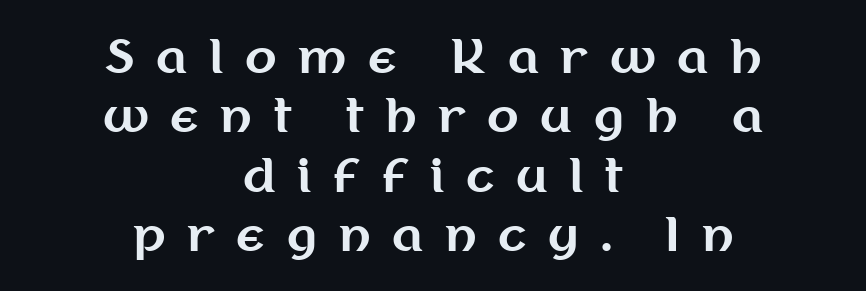
{"serif": "no", "italic": "no", "bold": "yes", "weight": "bold", "width": "normal", "stroke_contrast": "medium", "x_height": "medium", "monospaced": "no", "underline": "no", "align": "center", "line_spacing": "normal", "line_spacing_ratio": 1.29, "letter_spacing": "wide", "letter_spacing_em": 0.47, "glyph_px": 46}
